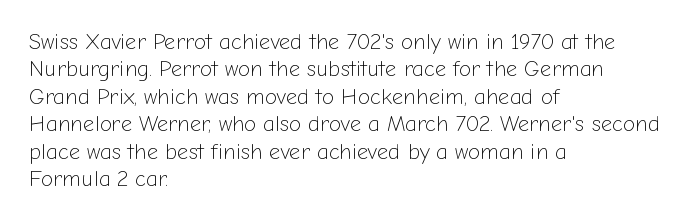
{"italic": "no", "bold": "no", "underline": "no", "align": "left", "line_spacing": "normal", "line_spacing_ratio": 1.25, "letter_spacing": "normal", "letter_spacing_em": 0.0, "glyph_px": 22}
